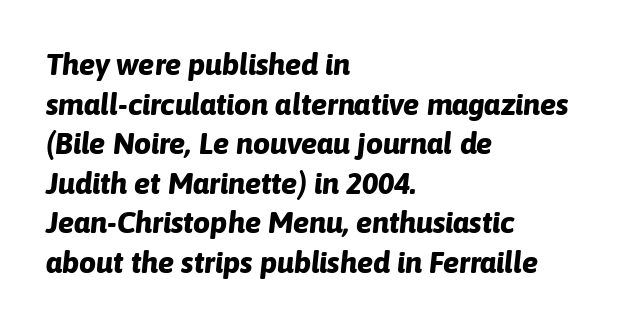
{"italic": "yes", "lean": "right", "slant_degrees": 6, "bold": "yes", "weight": "bold", "width": "normal", "stroke_contrast": "low", "x_height": "medium", "monospaced": "no", "underline": "no", "align": "left", "line_spacing": "normal", "line_spacing_ratio": 1.32, "letter_spacing": "normal", "letter_spacing_em": 0.0, "glyph_px": 30}
